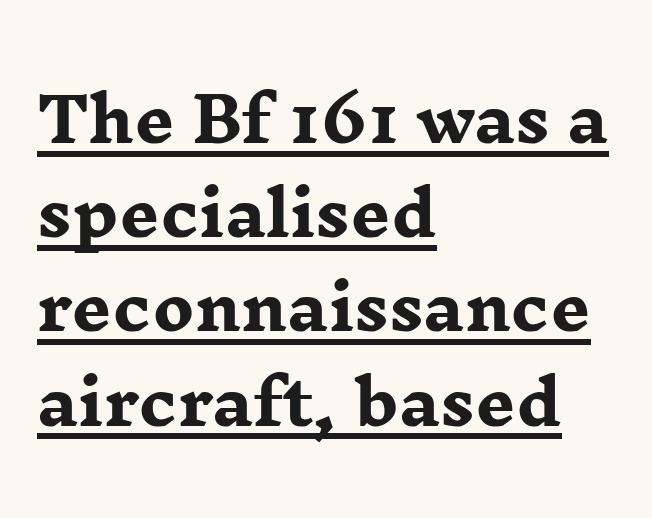
Q: Is the text bold? A: Yes.
Q: Is the text italic (slanted)? A: No, it is upright.
Q: Is the typeface a serif or a sans-serif typeface? A: Serif.
Q: Is the text underlined? A: Yes.
Q: How is the paragraph aligned? A: Left-aligned.
Q: Is the spacing between letters normal or unusually wide? A: Normal.
Q: Is the spacing between lines tight, normal or loose? A: Normal.
Q: Width (condensed, normal, or wide)? A: Wide.
Q: Stroke contrast? A: Low.
Q: x-height? A: Medium.
Q: Monospaced? A: No.
